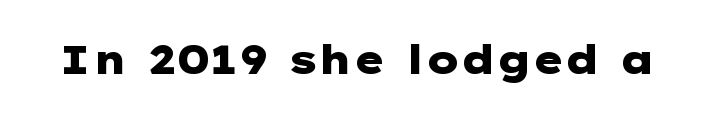
{"serif": "no", "italic": "no", "bold": "yes", "weight": "heavy", "width": "wide", "stroke_contrast": "low", "x_height": "medium", "underline": "no", "letter_spacing": "normal", "letter_spacing_em": 0.0, "glyph_px": 40}
